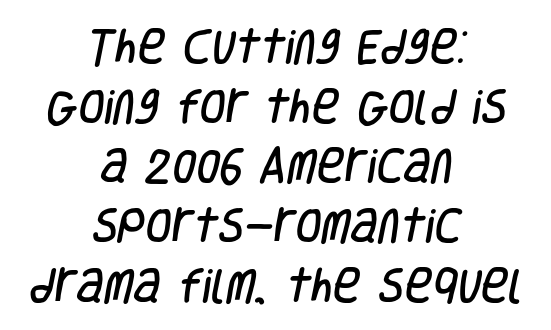
{"serif": "no", "width": "condensed", "stroke_contrast": "low", "x_height": "large", "monospaced": "no", "underline": "no", "align": "center", "line_spacing": "normal", "line_spacing_ratio": 1.57, "letter_spacing": "normal", "letter_spacing_em": 0.0, "glyph_px": 38}
